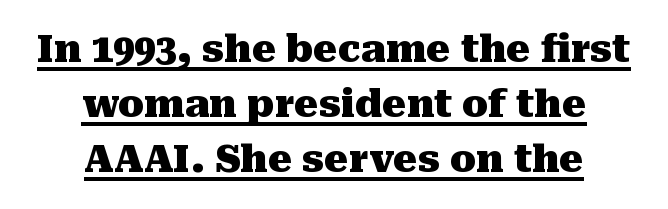
{"serif": "yes", "italic": "no", "bold": "yes", "weight": "heavy", "width": "normal", "stroke_contrast": "medium", "x_height": "medium", "monospaced": "no", "underline": "yes", "align": "center", "line_spacing": "normal", "line_spacing_ratio": 1.45, "letter_spacing": "normal", "letter_spacing_em": 0.0, "glyph_px": 38}
